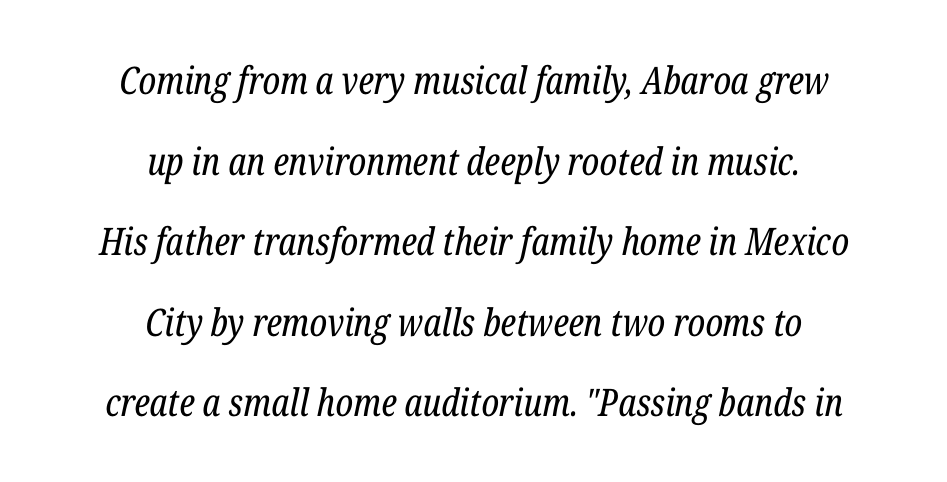
Short note: letters normally spaced. Is the type heavy? It reads as light-to-regular instead. Notice how the passage keeps no hard edge, just a central spine. Quick note: underline off. Here the designer chose a conventional face with non-uniform glyph widths.
